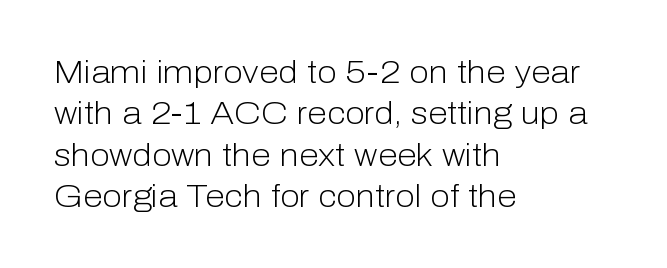
Q: Is the text bold? A: No.
Q: Is the text italic (slanted)? A: No, it is upright.
Q: Is the typeface a serif or a sans-serif typeface? A: Sans-serif.
Q: Is the text underlined? A: No.
Q: How is the paragraph aligned? A: Left-aligned.
Q: Is the spacing between letters normal or unusually wide? A: Normal.
Q: Is the spacing between lines tight, normal or loose? A: Normal.
Q: Width (condensed, normal, or wide)? A: Normal.
Q: Stroke contrast? A: Low.
Q: x-height? A: Medium.
Q: Monospaced? A: No.
